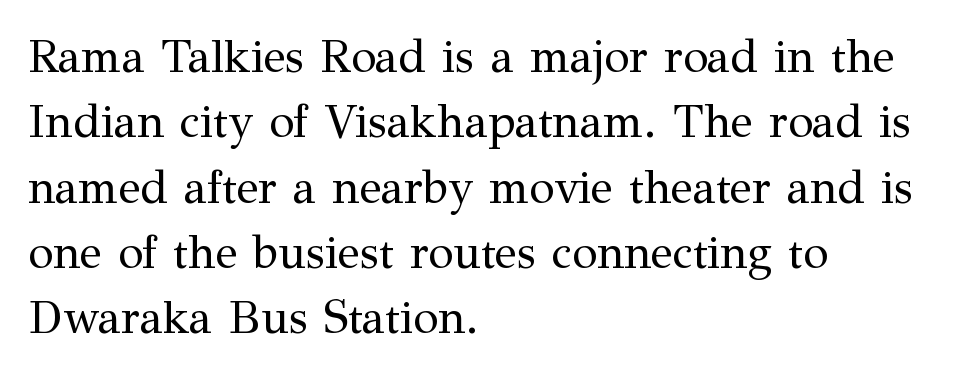
The letters stand straight up with perfectly vertical stems. Look at the bottom of the vertical strokes: they flare into serifs here. This rendering uses left alignment, leaving the right contour irregular. Reading down the column, the eye jumps a familiar distance to each next line. Compared with typical body copy, the letter spacing here is the same. Descenders hang freely into open space.
